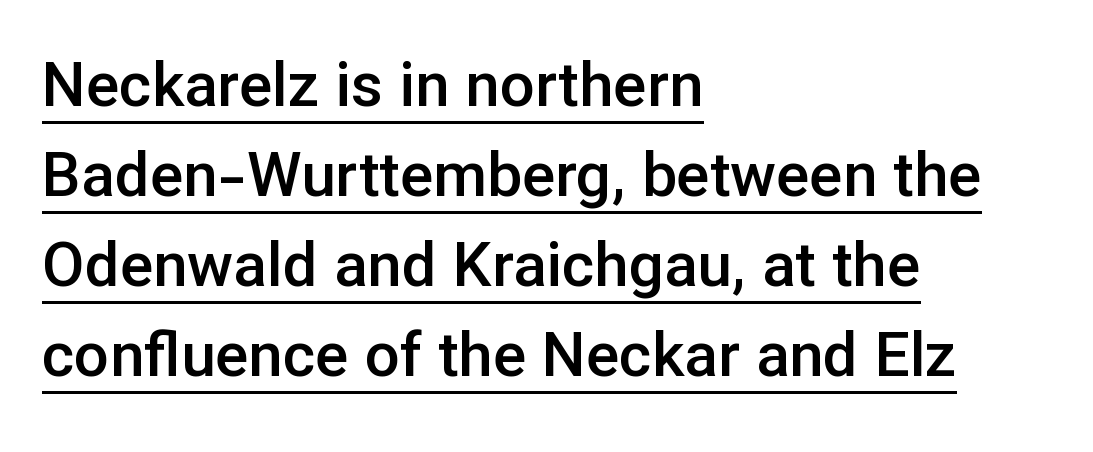
{"serif": "no", "italic": "no", "bold": "semi", "weight": "semibold", "width": "normal", "stroke_contrast": "low", "x_height": "medium", "monospaced": "no", "underline": "yes", "align": "left", "line_spacing": "normal", "line_spacing_ratio": 1.45, "letter_spacing": "normal", "letter_spacing_em": 0.0, "glyph_px": 62}
